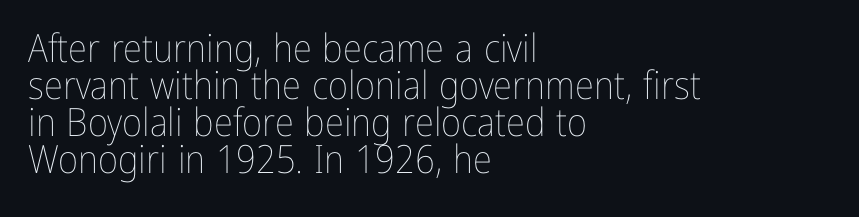
These glyphs show unthickened strokes, regular width or finer. Posture: upright roman. The strip under each line holds only bare page. The paragraph has a hard left edge and a soft right edge. Varying glyph widths throughout — classic text-font behaviour. Does extra space separate the letters? No, they use regular spacing.
